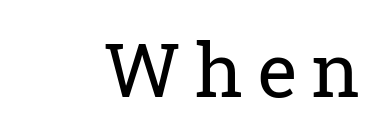
The image shows 75 px regular-weight serif type, upright; set not underlined; low stroke contrast and a medium x-height.
